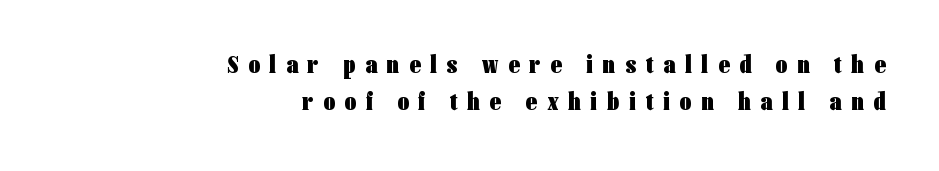
{"italic": "no", "bold": "yes", "underline": "no", "align": "right", "line_spacing": "normal", "line_spacing_ratio": 1.49, "letter_spacing": "wide", "letter_spacing_em": 0.4, "glyph_px": 25}
